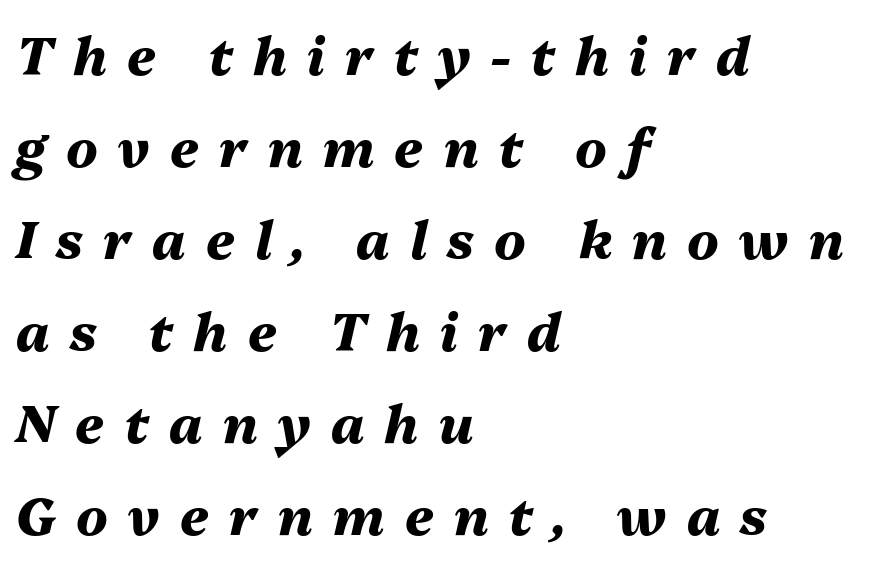
Bold? Absolutely — the strokes are thick and heavy. Underline: absent. These lines are set flush left with a ragged right edge. The rendering uses natural spacing where letterforms have individual widths.
